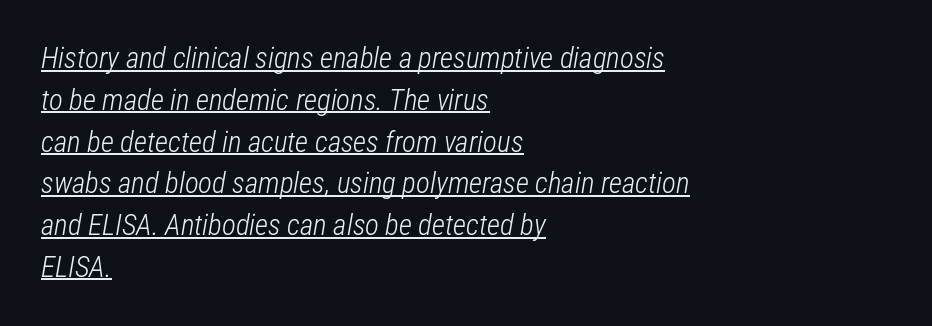
The image shows 29 px light, condensed type, italic (leaning right); set left-aligned, normal line spacing (1.44x), normal letter spacing, underlined; low stroke contrast and a medium x-height.
